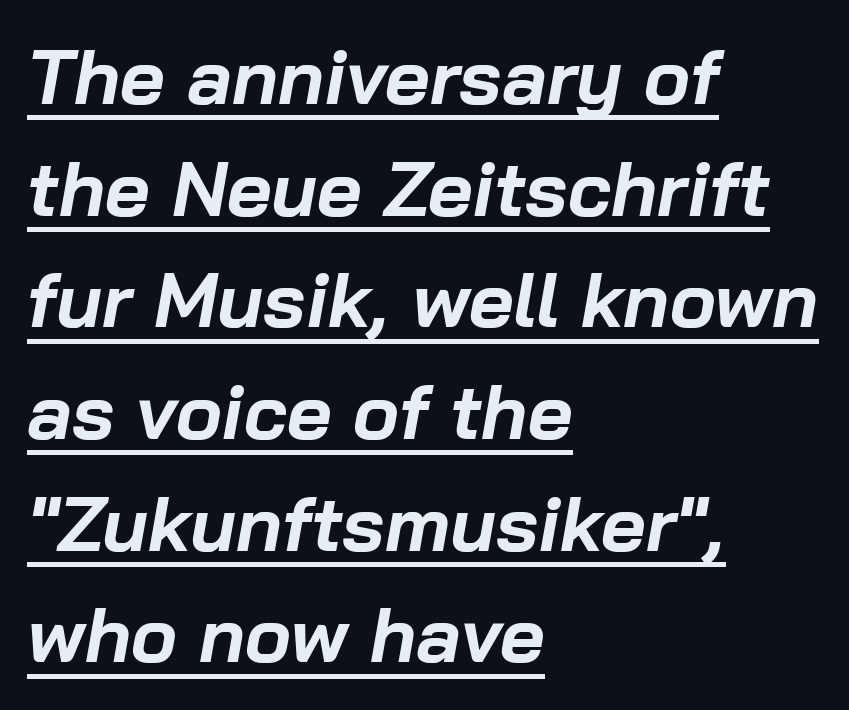
Glance below the letters and you will spot a drawn line. The tracking reads as untouched default to a designer's eye. I'd describe the lettering as bold — thick and assertive. Typeset ragged right — the left edge is the straight one. The lettering tilts uniformly, giving the passage an italic look. This sample has the flowing, uneven cadence of proportional lettering.
